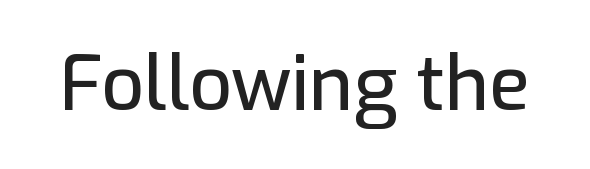
The image shows 75 px sans-serif type, upright; set normal letter spacing, not underlined; low stroke contrast and a medium x-height.
